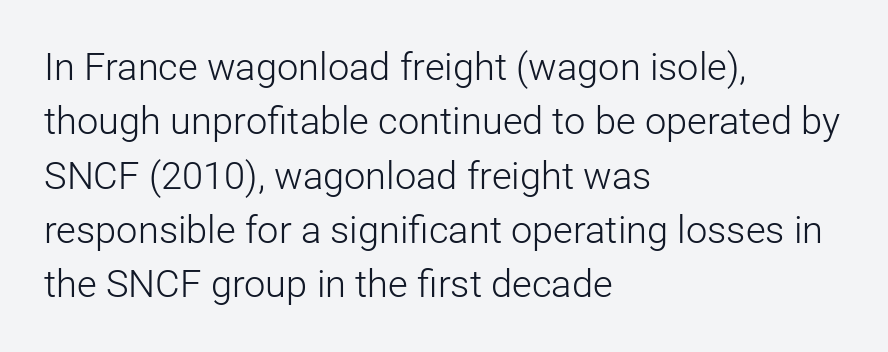
Reading down the block, your eye returns to a fixed left position each line. Horizontal bands of white between lines are of average thickness. Think of a printed novel: that variable character pitch is what you see here. Style check: upright. A sans-serif font was chosen for this passage.
